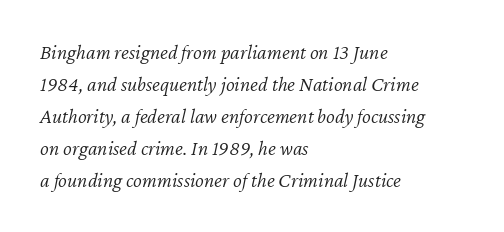
{"italic": "yes", "lean": "right", "slant_degrees": 12, "bold": "no", "underline": "no", "align": "left", "line_spacing": "normal", "line_spacing_ratio": 1.52, "letter_spacing": "normal", "letter_spacing_em": 0.0, "glyph_px": 21}
